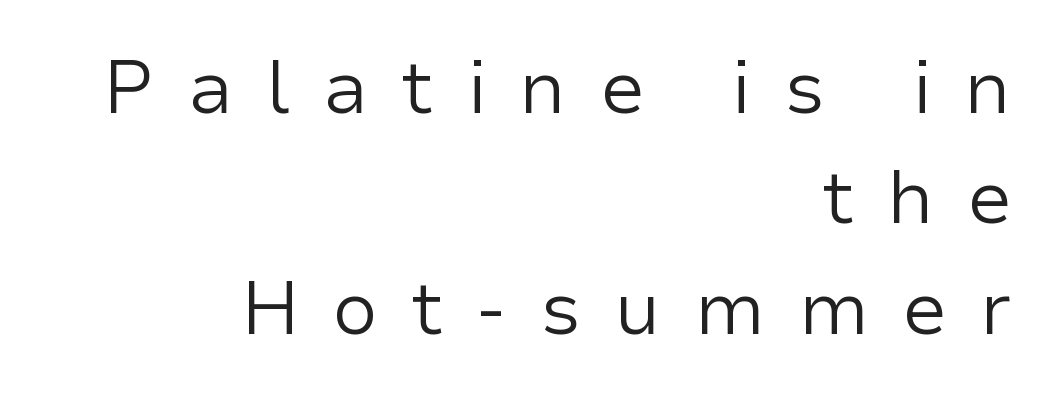
The image shows 74 px regular-weight sans-serif type, upright; set right-aligned, normal line spacing (1.49x), unusually wide letter spacing (+0.44 em), not underlined; low stroke contrast and a medium x-height.
